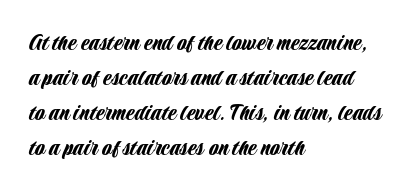
The image shows 25 px text type; set left-aligned, normal line spacing (1.4x), normal letter spacing, not underlined.
